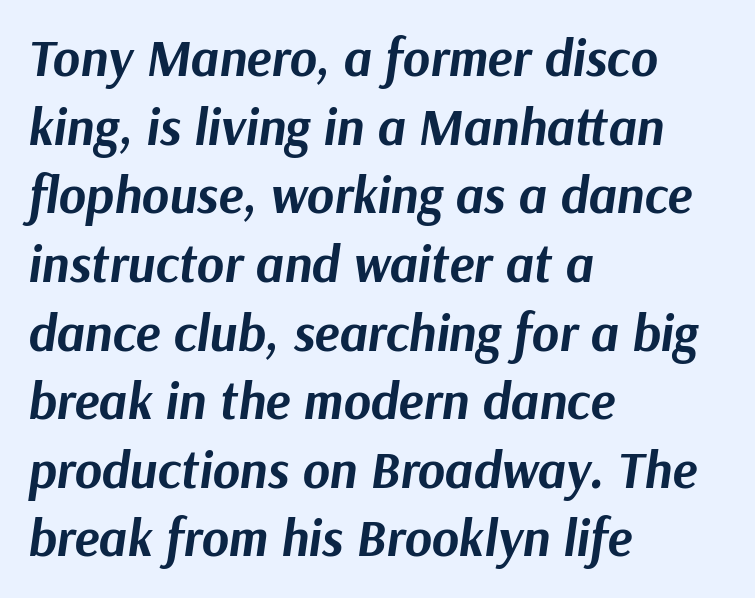
Q: Is the text bold? A: Yes.
Q: Is the text italic (slanted)? A: Yes, it leans right by about 9 degrees.
Q: Is the text underlined? A: No.
Q: How is the paragraph aligned? A: Left-aligned.
Q: Is the spacing between letters normal or unusually wide? A: Normal.
Q: Is the spacing between lines tight, normal or loose? A: Normal.
Q: Width (condensed, normal, or wide)? A: Normal.
Q: Stroke contrast? A: Medium.
Q: x-height? A: Medium.
Q: Monospaced? A: No.
